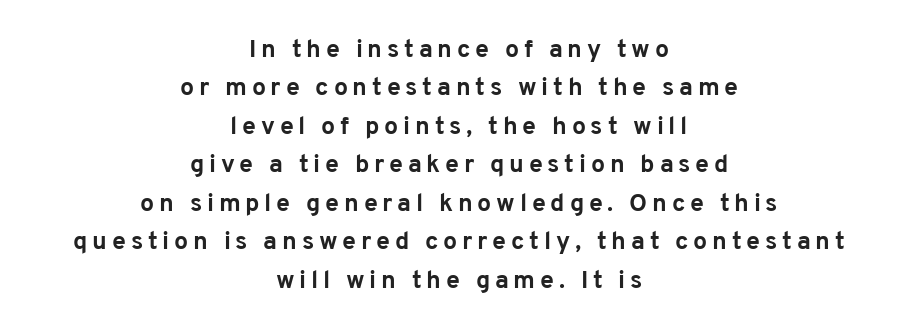
Q: Is the text bold? A: Yes.
Q: Is the text italic (slanted)? A: No, it is upright.
Q: Is the text underlined? A: No.
Q: How is the paragraph aligned? A: Centered.
Q: Is the spacing between lines tight, normal or loose? A: Normal.
